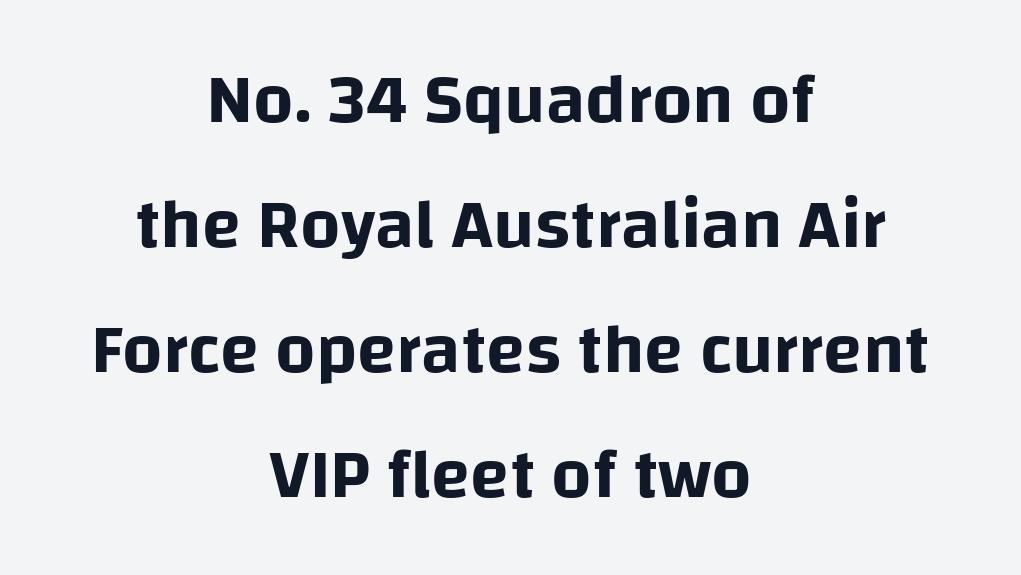
The image shows 71 px sans-serif type, upright; set centered, line spacing 1.76x, normal letter spacing, not underlined; low stroke contrast and a large x-height.
